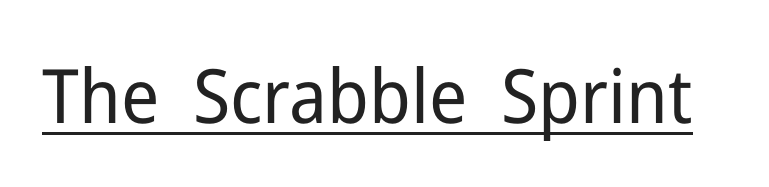
The image shows 75 px regular-weight sans-serif type, upright; set normal letter spacing, underlined; low stroke contrast and a medium x-height.
